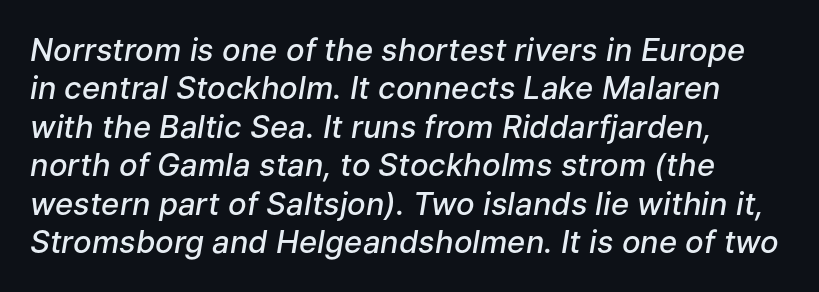
The image shows 31 px semibold type, italic (leaning right); set left-aligned, line spacing 1.24x, normal letter spacing, not underlined; low stroke contrast and a medium x-height.
